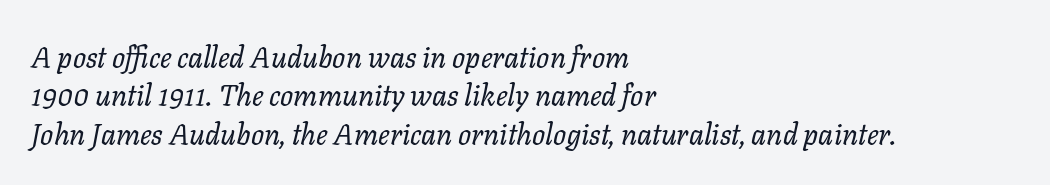
This block has exactly the height ordinary leading produces. The compositor pushed each line to the left boundary. Each letter keeps its own natural width here, so spacing adapts to shape. Descenders hang freely into open space. Emphasis-style slanted type is in use.
